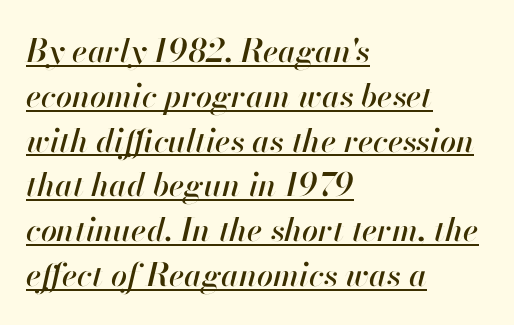
The image shows 32 px text type, italic (leaning right); set left-aligned, normal line spacing (1.4x), normal letter spacing, underlined; high stroke contrast and a small x-height.
